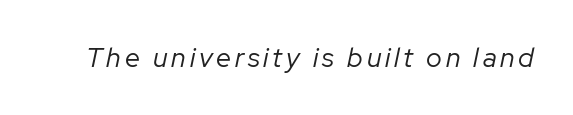
You can tell it's italic because the verticals aren't actually vertical. Lines of text with bare space underneath. The letters look calm and open, with moderate or lighter stems.
